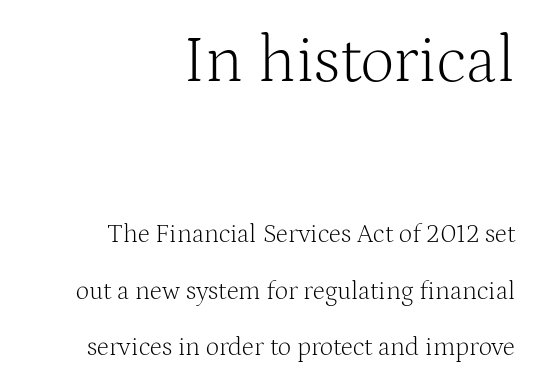
What stands out about the letter spacing? Nothing — it is the standard amount. The typesetting does not lean heavy: it is not bold. Larger block? The one above; the one below is distinctly smaller. Teacher's note: observe the even right margin — that is flush-right alignment.
